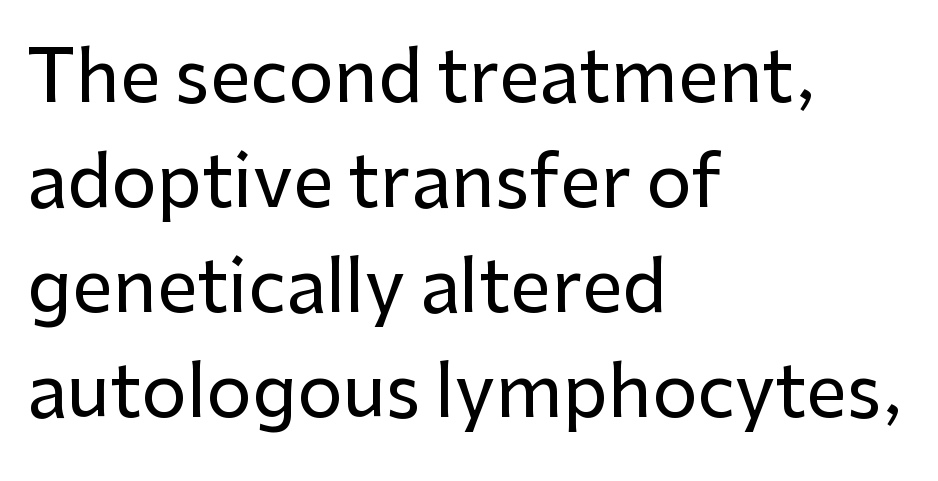
The image shows 72 px sans-serif type, upright; set left-aligned, normal line spacing (1.46x), normal letter spacing, not underlined; low stroke contrast and a medium x-height.
